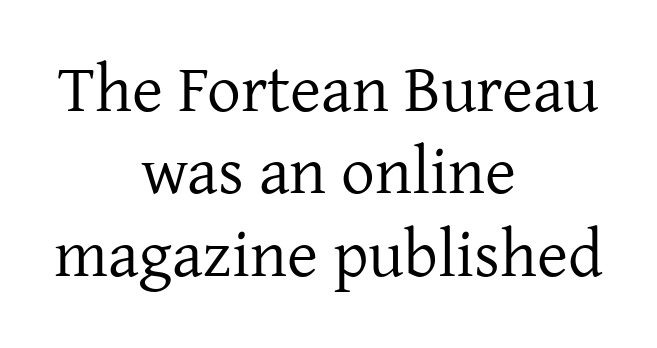
{"serif": "yes", "italic": "no", "bold": "no", "weight": "regular", "width": "normal", "stroke_contrast": "low", "x_height": "medium", "monospaced": "no", "underline": "no", "align": "center", "line_spacing_ratio": 1.23, "letter_spacing": "normal", "letter_spacing_em": 0.0, "glyph_px": 67}
